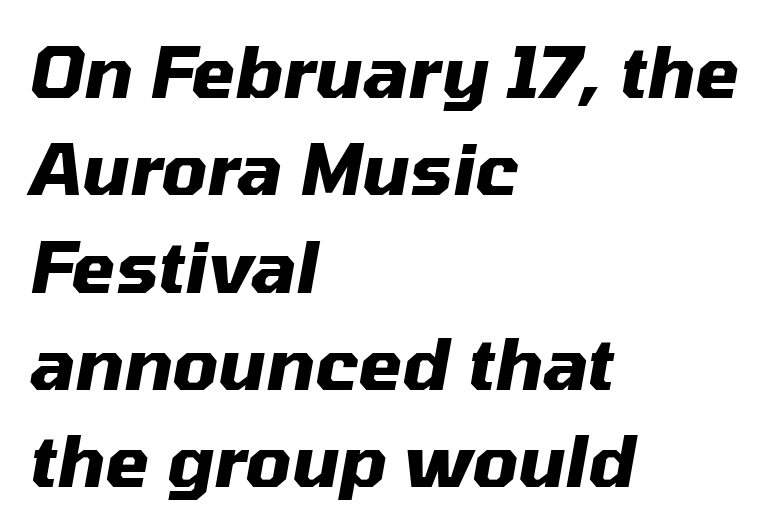
Q: Is the text bold? A: Yes.
Q: Is the text italic (slanted)? A: Yes, it leans right by about 10 degrees.
Q: Is the text underlined? A: No.
Q: How is the paragraph aligned? A: Left-aligned.
Q: Is the spacing between letters normal or unusually wide? A: Normal.
Q: Is the spacing between lines tight, normal or loose? A: Normal.
Q: Width (condensed, normal, or wide)? A: Normal.
Q: Stroke contrast? A: Medium.
Q: x-height? A: Medium.
Q: Monospaced? A: No.
